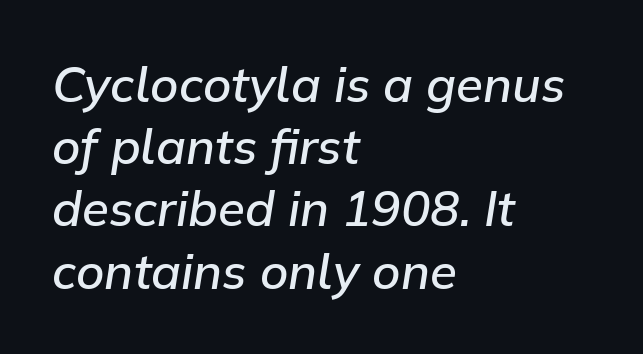
{"italic": "yes", "lean": "right", "slant_degrees": 9, "bold": "semi", "weight": "semibold", "width": "normal", "stroke_contrast": "low", "x_height": "medium", "monospaced": "no", "underline": "no", "align": "left", "line_spacing": "normal", "line_spacing_ratio": 1.27, "letter_spacing": "normal", "letter_spacing_em": 0.0, "glyph_px": 49}
